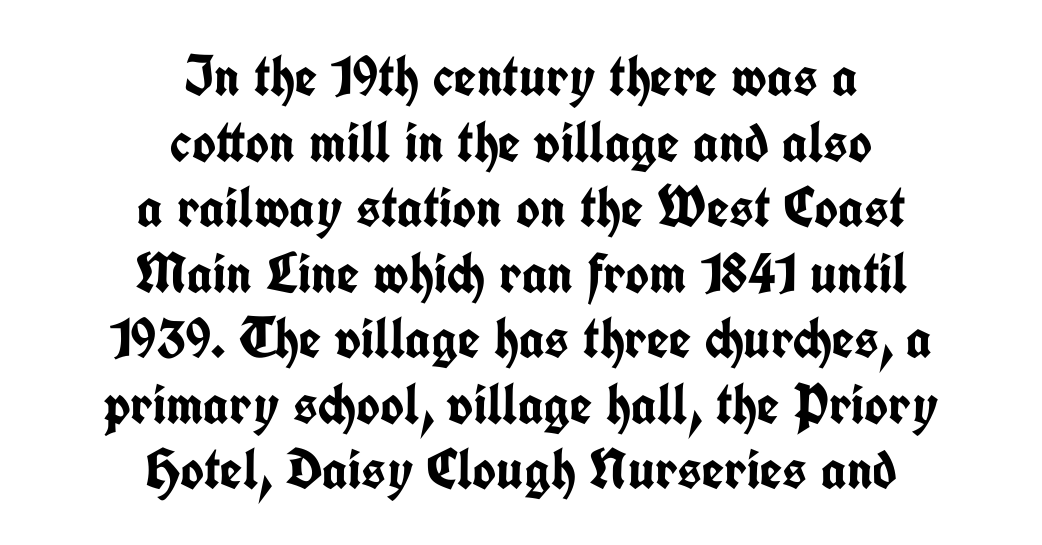
{"serif": "no", "italic": "no", "bold": "yes", "weight": "semibold", "width": "condensed", "stroke_contrast": "low", "x_height": "medium", "monospaced": "no", "underline": "no", "align": "center", "line_spacing": "tight", "line_spacing_ratio": 1.15, "letter_spacing": "normal", "letter_spacing_em": 0.0, "glyph_px": 57}
